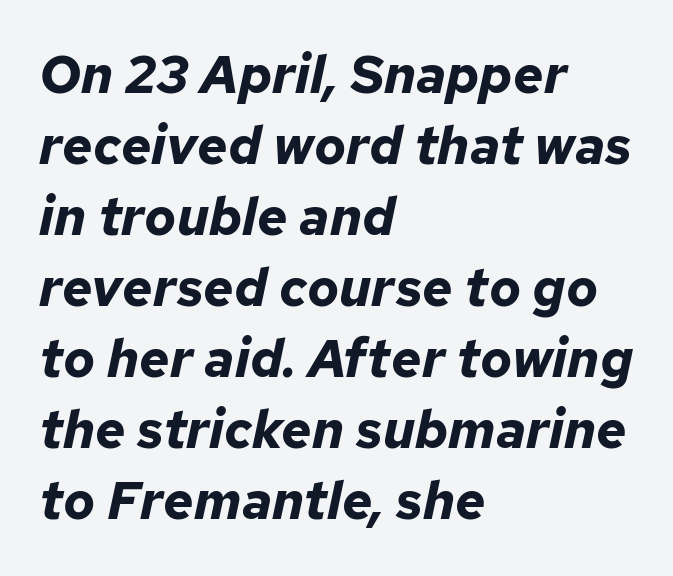
{"italic": "yes", "lean": "right", "slant_degrees": 12, "bold": "yes", "weight": "bold", "width": "normal", "stroke_contrast": "low", "x_height": "medium", "monospaced": "no", "underline": "no", "align": "left", "line_spacing": "normal", "line_spacing_ratio": 1.34, "letter_spacing": "normal", "letter_spacing_em": 0.0, "glyph_px": 53}
